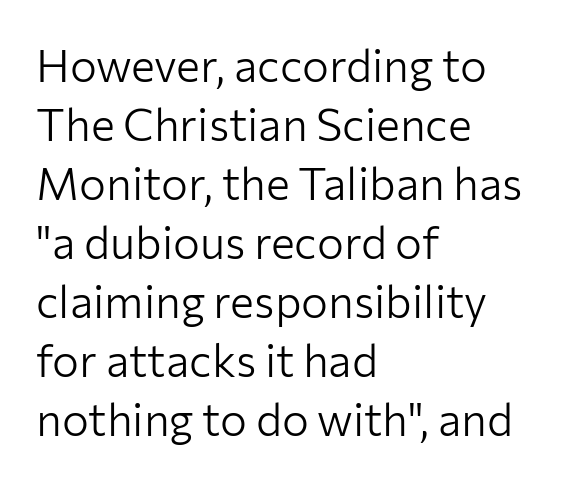
The image shows 45 px light sans-serif type, upright; set left-aligned, normal line spacing (1.31x), normal letter spacing, not underlined; low stroke contrast and a medium x-height.
